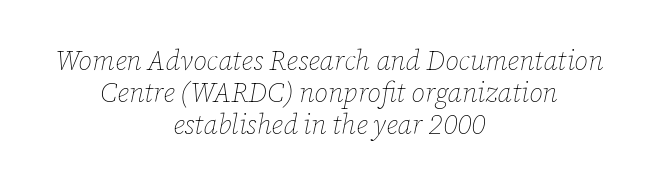
Q: Is the text bold? A: No.
Q: Is the text italic (slanted)? A: Yes, it leans right by about 12 degrees.
Q: Is the text underlined? A: No.
Q: How is the paragraph aligned? A: Centered.
Q: Is the spacing between letters normal or unusually wide? A: Normal.
